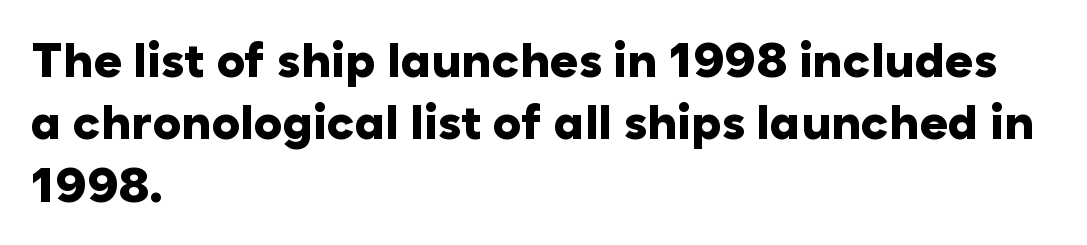
The baseline area is clear. Interline gaps are of average width in this sample. The passage shown is typeset with a sans-serif family. The letters stand upright; this is a roman face. Caption: bold face, heavy strokes.
